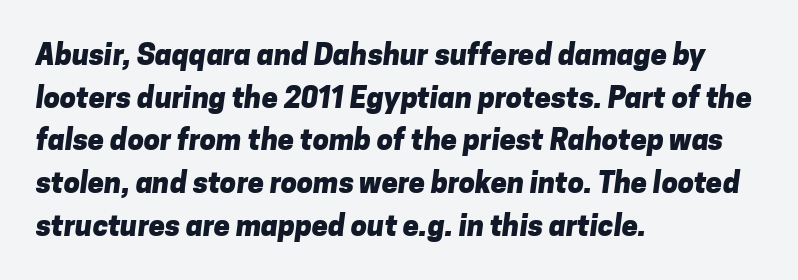
The image shows 29 px heavy sans-serif type; set left-aligned, normal line spacing (1.47x), normal letter spacing, not underlined; low stroke contrast and a medium x-height.
